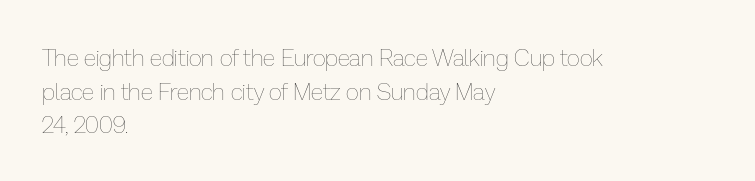
What stands out about the letter spacing? Nothing — it is the standard amount. Type without underlining. You can tell it's not italic because the verticals are truly vertical. Is there much room between lines? A standard amount, neither cramped nor airy.
